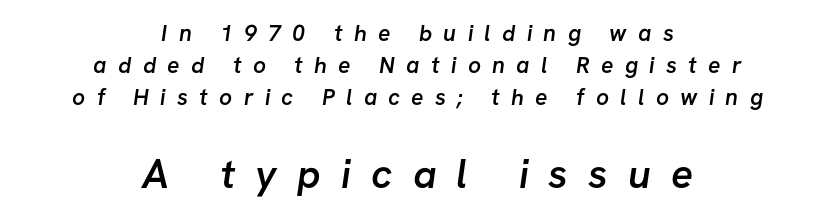
{"serif": "no", "bold": "semi", "weight": "semibold", "width": "normal", "stroke_contrast": "low", "x_height": "medium", "monospaced": "no", "underline": "no", "align": "center", "line_spacing": "normal", "line_spacing_ratio": 1.39, "letter_spacing": "wide", "letter_spacing_em": 0.49, "larger_block": "second", "size_ratio": 1.78, "glyph_px": 41}
